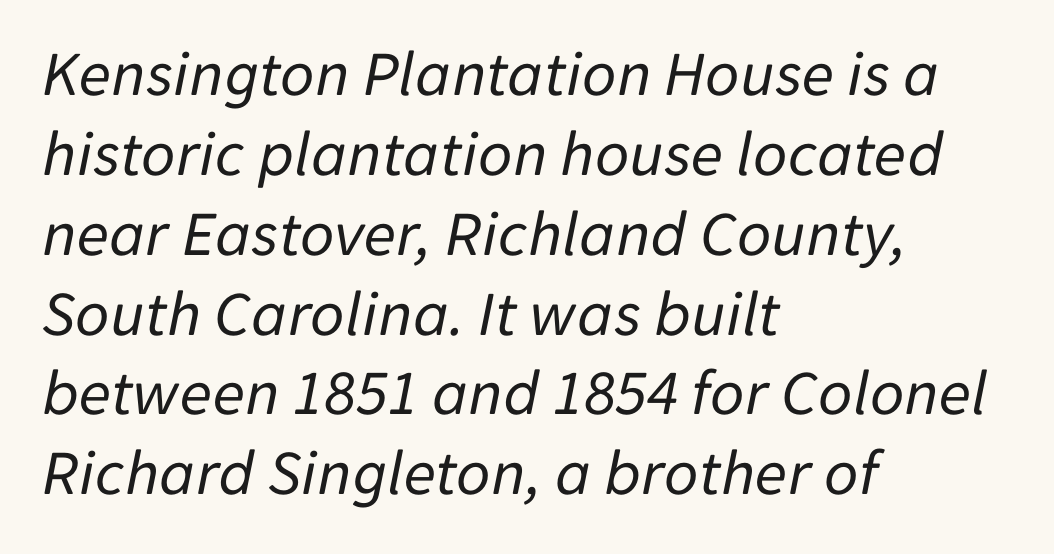
The image shows 66 px regular-weight type, italic (leaning right); set left-aligned, line spacing 1.21x, normal letter spacing, not underlined; low stroke contrast and a medium x-height.
